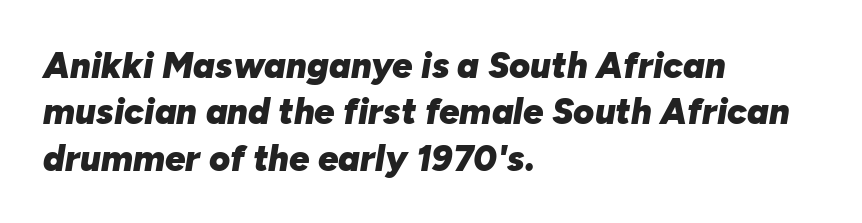
The image shows 36 px heavy type, italic (leaning right); set left-aligned, normal line spacing (1.29x), normal letter spacing, not underlined; low stroke contrast and a medium x-height.
